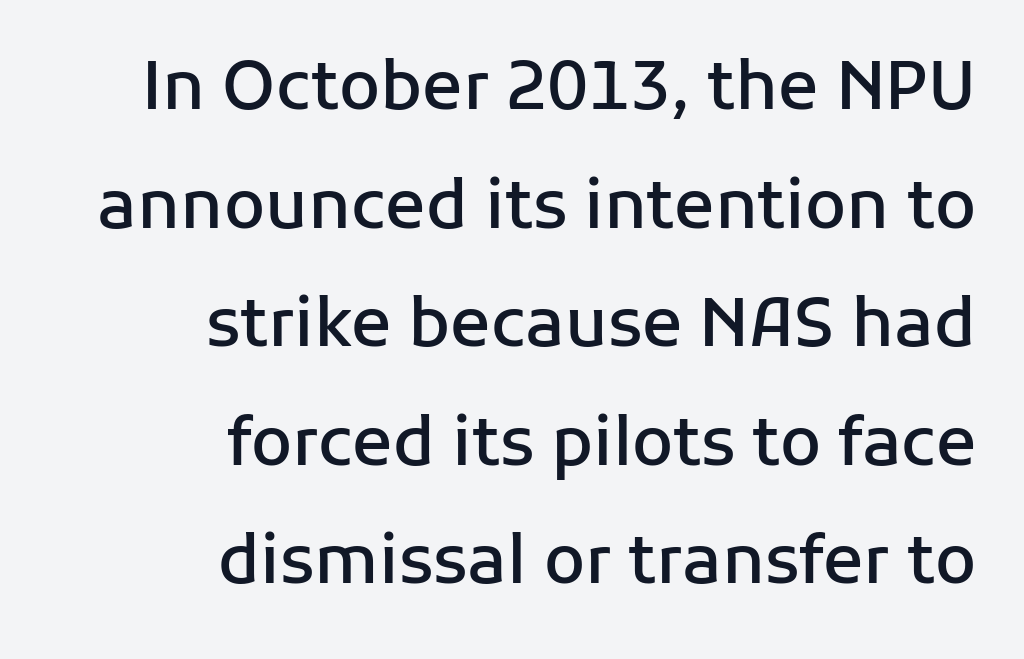
Q: Is the text bold? A: Semi-bold.
Q: Is the text italic (slanted)? A: No, it is upright.
Q: Is the typeface a serif or a sans-serif typeface? A: Sans-serif.
Q: Is the text underlined? A: No.
Q: How is the paragraph aligned? A: Right-aligned.
Q: Is the spacing between letters normal or unusually wide? A: Normal.
Q: Width (condensed, normal, or wide)? A: Normal.
Q: Stroke contrast? A: Low.
Q: x-height? A: Medium.
Q: Monospaced? A: No.
